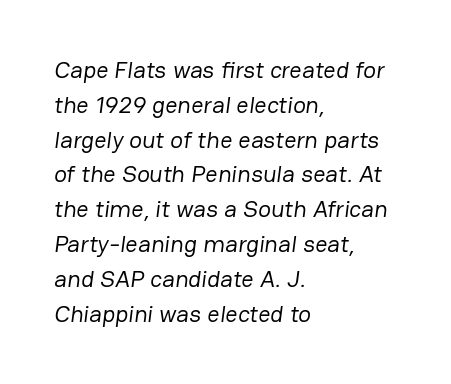
The rendering uses a moderate line-height, typical for paragraphs. These lines stack with their left ends in a neat column. Letter spacing: default. The cut favours lightness, reaching ordinary text weight at its darkest. Letters rest on an invisible, unmarked baseline.
